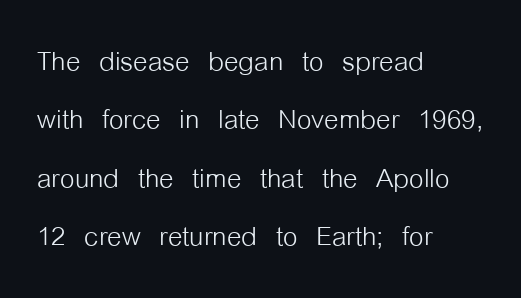
Every stem runs plumb, perpendicular to the baseline. The compositor pushed each line to the left boundary. The rendering uses a moderate line-height, typical for paragraphs. Character widths vary here, with narrow letters taking less room than wide ones. The characters display no serif detailing; their extremities are plain.
